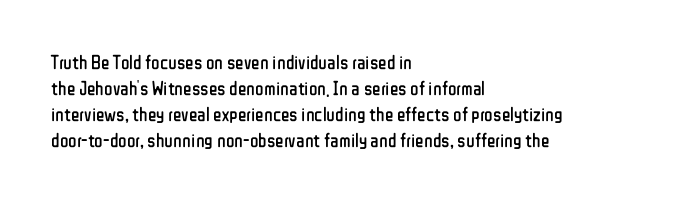
Q: Is the text bold? A: No.
Q: Is the text italic (slanted)? A: No, it is upright.
Q: Is the text underlined? A: No.
Q: How is the paragraph aligned? A: Left-aligned.
Q: Is the spacing between letters normal or unusually wide? A: Normal.
Q: Is the spacing between lines tight, normal or loose? A: Normal.
